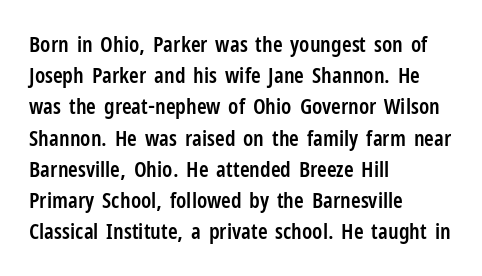
{"italic": "no", "bold": "semi", "underline": "no", "align": "left", "line_spacing": "normal", "line_spacing_ratio": 1.42, "letter_spacing": "normal", "letter_spacing_em": 0.0, "glyph_px": 22}
